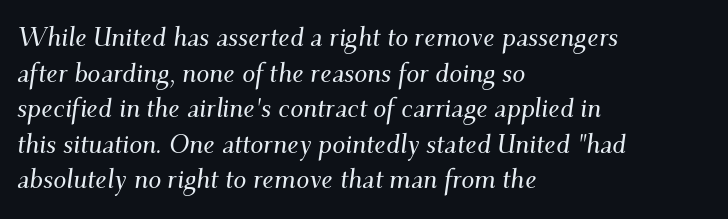
Q: Is the text italic (slanted)? A: Yes, it leans right by about 9 degrees.
Q: Is the text underlined? A: No.
Q: How is the paragraph aligned? A: Left-aligned.
Q: Is the spacing between letters normal or unusually wide? A: Normal.
Q: Is the spacing between lines tight, normal or loose? A: Normal.
